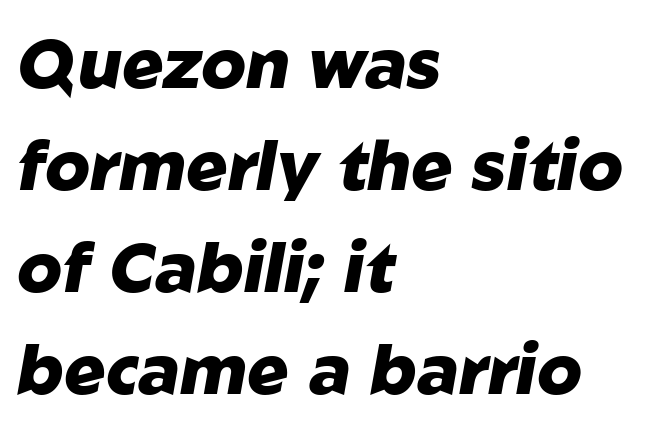
The image shows 69 px heavy type, italic (leaning right); set left-aligned, normal line spacing (1.48x), normal letter spacing, not underlined; low stroke contrast and a medium x-height.
